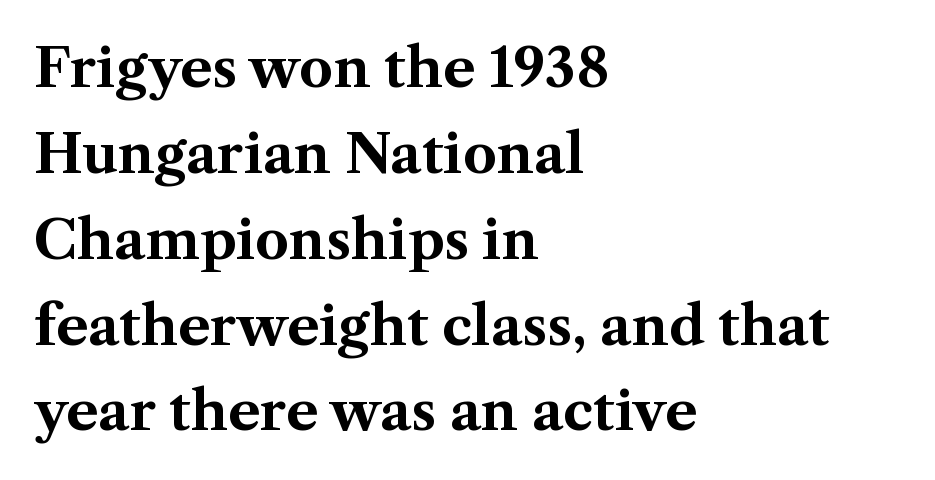
Q: Is the text bold? A: Yes.
Q: Is the text italic (slanted)? A: No, it is upright.
Q: Is the typeface a serif or a sans-serif typeface? A: Serif.
Q: Is the text underlined? A: No.
Q: How is the paragraph aligned? A: Left-aligned.
Q: Is the spacing between letters normal or unusually wide? A: Normal.
Q: Is the spacing between lines tight, normal or loose? A: Normal.
Q: Width (condensed, normal, or wide)? A: Normal.
Q: Stroke contrast? A: Medium.
Q: x-height? A: Medium.
Q: Monospaced? A: No.
